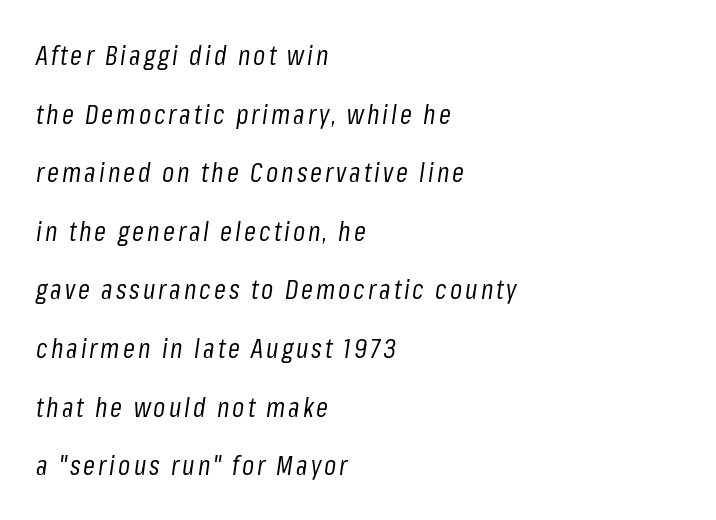
{"italic": "yes", "lean": "right", "slant_degrees": 8, "bold": "no", "underline": "no", "align": "left", "line_spacing": "loose", "line_spacing_ratio": 2.17, "glyph_px": 27}
